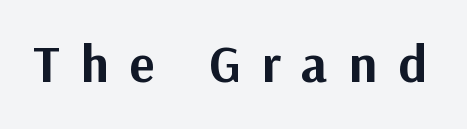
Q: Is the text bold? A: Yes.
Q: Is the text italic (slanted)? A: No, it is upright.
Q: Is the typeface a serif or a sans-serif typeface? A: Sans-serif.
Q: Is the text underlined? A: No.
Q: Is the spacing between letters normal or unusually wide? A: Unusually wide.
Q: Width (condensed, normal, or wide)? A: Normal.
Q: Stroke contrast? A: Medium.
Q: x-height? A: Medium.
Q: Monospaced? A: No.
